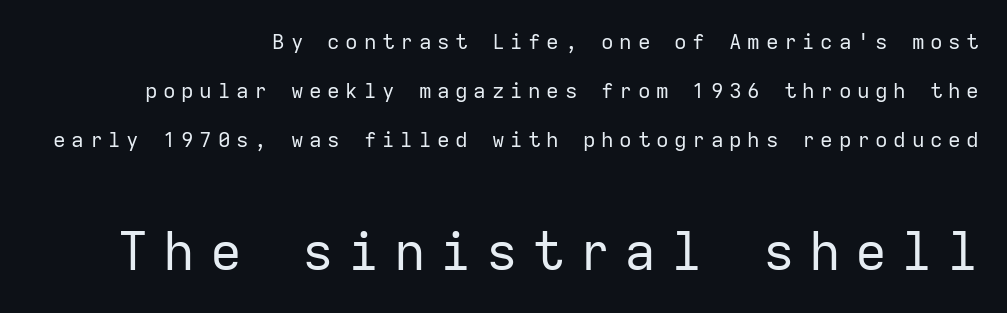
Compared with a flush-left layout, this one pins lines to the opposite, right side. The type is letterspaced generously, with wide tracking. In this sample the second text group is rendered at the bigger scale. Think standard paragraph weight, or any step lighter than that.
